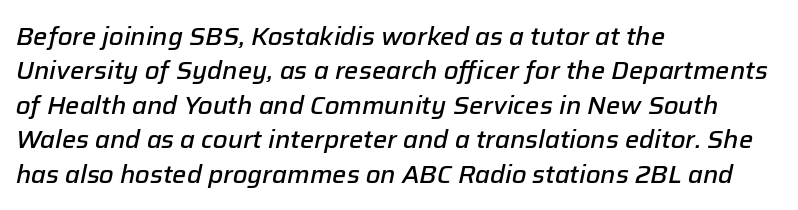
Q: Is the text bold? A: Semi-bold.
Q: Is the text italic (slanted)? A: Yes, it leans right by about 12 degrees.
Q: Is the text underlined? A: No.
Q: How is the paragraph aligned? A: Left-aligned.
Q: Is the spacing between letters normal or unusually wide? A: Normal.
Q: Is the spacing between lines tight, normal or loose? A: Normal.
